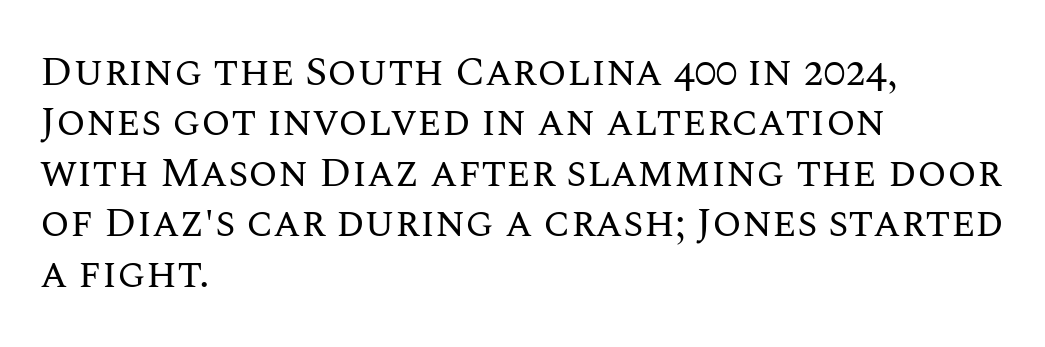
Posture: straight, roman, zero tilt. The typeface has the unassuming heft of standard copy or less. Honestly, the letter spacing is just normal — you wouldn't notice it. Short and long lines alike share a common starting point at left. Lines of text with bare space underneath.
